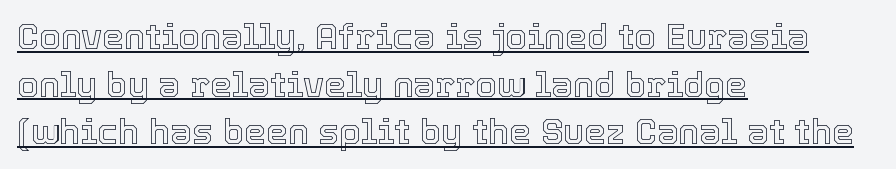
The image shows 35 px text type, upright; set left-aligned, normal line spacing (1.36x), normal letter spacing, underlined; a medium x-height.
